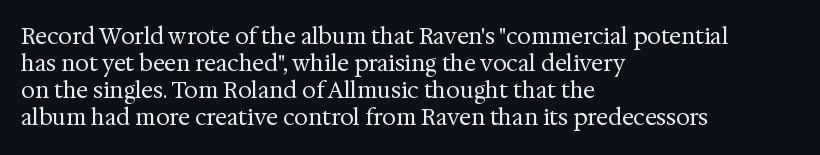
Q: Is the text bold? A: No.
Q: Is the text italic (slanted)? A: No, it is upright.
Q: Is the text underlined? A: No.
Q: How is the paragraph aligned? A: Left-aligned.
Q: Is the spacing between letters normal or unusually wide? A: Normal.
